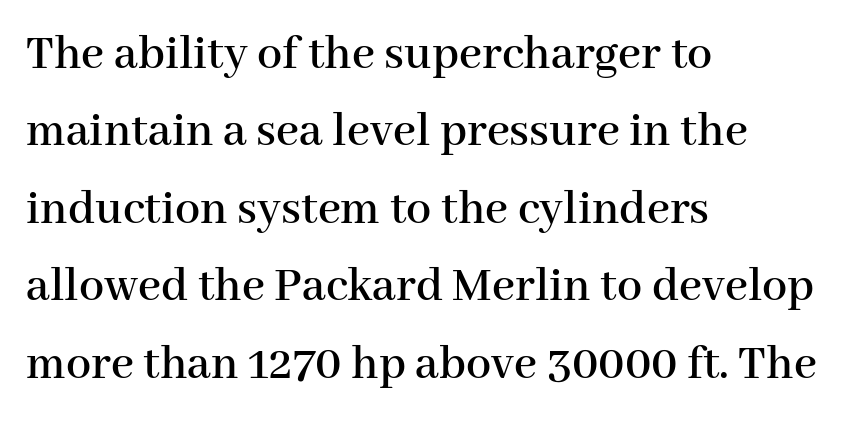
Q: Is the text italic (slanted)? A: No, it is upright.
Q: Is the typeface a serif or a sans-serif typeface? A: Serif.
Q: Is the text underlined? A: No.
Q: How is the paragraph aligned? A: Left-aligned.
Q: Is the spacing between letters normal or unusually wide? A: Normal.
Q: Is the spacing between lines tight, normal or loose? A: Normal.
Q: Width (condensed, normal, or wide)? A: Normal.
Q: Stroke contrast? A: High.
Q: x-height? A: Medium.
Q: Monospaced? A: No.
